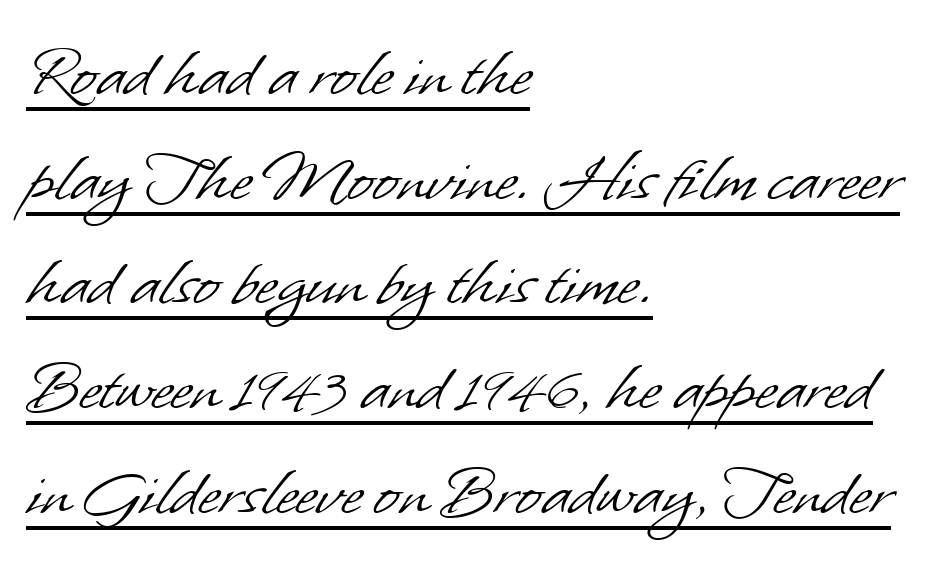
{"serif": "no", "bold": "no", "weight": "light", "width": "normal", "stroke_contrast": "low", "x_height": "small", "monospaced": "no", "underline": "yes", "align": "left", "line_spacing": "normal", "line_spacing_ratio": 1.36, "letter_spacing": "normal", "letter_spacing_em": 0.0, "glyph_px": 77}
